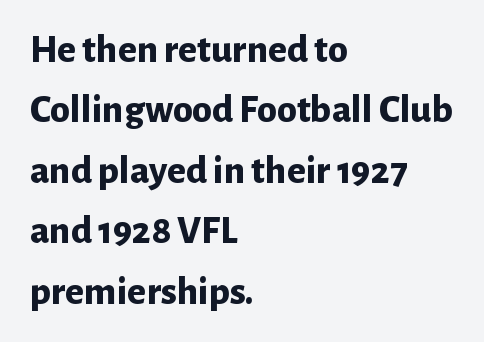
{"serif": "no", "italic": "no", "bold": "yes", "weight": "bold", "width": "normal", "stroke_contrast": "low", "x_height": "medium", "monospaced": "no", "underline": "no", "align": "left", "line_spacing": "normal", "line_spacing_ratio": 1.51, "letter_spacing": "normal", "letter_spacing_em": 0.0, "glyph_px": 40}
